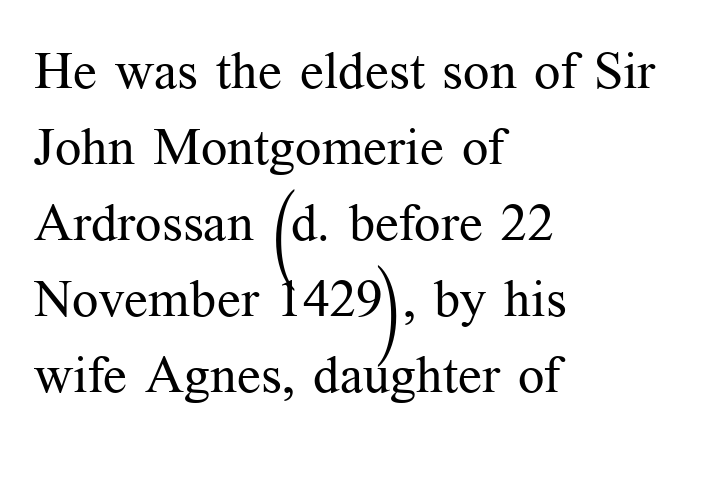
The image shows 52 px regular-weight serif type, upright; set left-aligned, normal line spacing (1.46x), normal letter spacing, not underlined; medium stroke contrast and a medium x-height.
